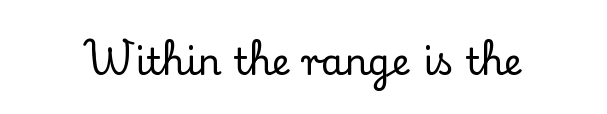
The font's upright variant was chosen for this text. The letterforms sit shoulder to shoulder at normal distance. Note the varied advance widths — an 'i' is clearly narrower than an 'm'. No word sits above an underline. You can tell from the footed stems that serif type was used.
